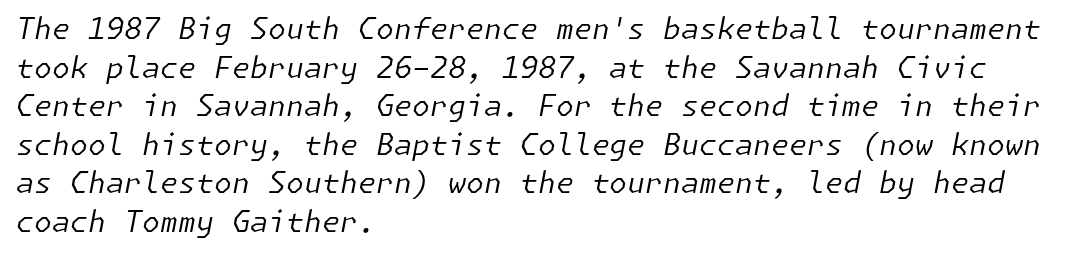
Q: Is the text bold? A: No.
Q: Is the text italic (slanted)? A: Yes, it leans right by about 11 degrees.
Q: Is the text underlined? A: No.
Q: How is the paragraph aligned? A: Left-aligned.
Q: Is the spacing between letters normal or unusually wide? A: Normal.
Q: Is the spacing between lines tight, normal or loose? A: Normal.
Q: Width (condensed, normal, or wide)? A: Normal.
Q: Stroke contrast? A: Low.
Q: x-height? A: Medium.
